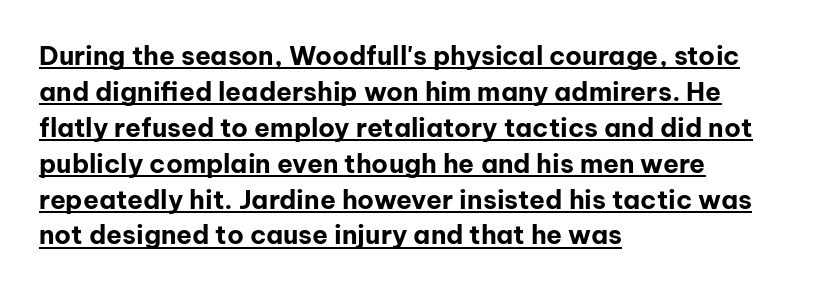
Q: Is the text bold? A: Yes.
Q: Is the text italic (slanted)? A: No, it is upright.
Q: Is the text underlined? A: Yes.
Q: How is the paragraph aligned? A: Left-aligned.
Q: Is the spacing between letters normal or unusually wide? A: Normal.
Q: Is the spacing between lines tight, normal or loose? A: Normal.
